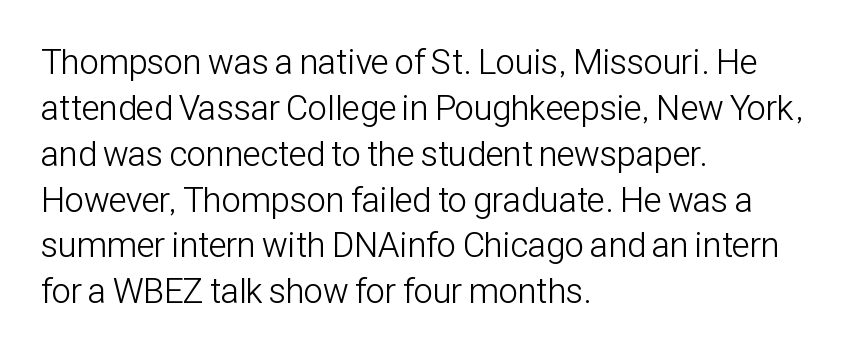
The image shows 35 px light, condensed sans-serif type, upright; set left-aligned, normal line spacing (1.31x), normal letter spacing, not underlined; low stroke contrast and a medium x-height.
